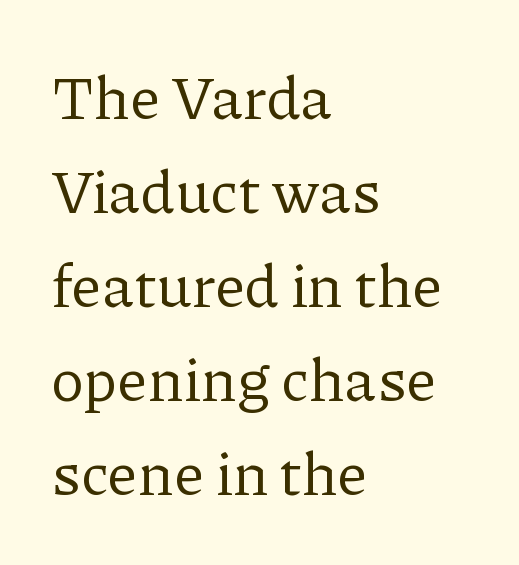
The image shows 61 px regular-weight serif type, upright; set left-aligned, normal line spacing (1.54x), normal letter spacing, not underlined; low stroke contrast and a medium x-height.
